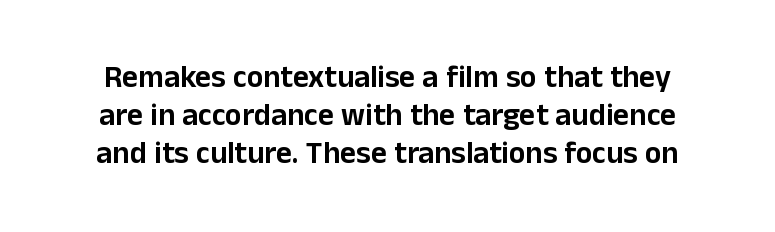
{"serif": "no", "italic": "no", "width": "normal", "stroke_contrast": "low", "x_height": "medium", "monospaced": "no", "underline": "no", "line_spacing_ratio": 1.23, "letter_spacing": "normal", "letter_spacing_em": 0.0, "glyph_px": 31}
